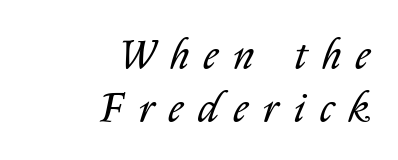
The image shows 42 px regular-weight type, italic (leaning right); set right-aligned, normal line spacing (1.26x), unusually wide letter spacing (+0.36 em), not underlined; low stroke contrast and a medium x-height.
